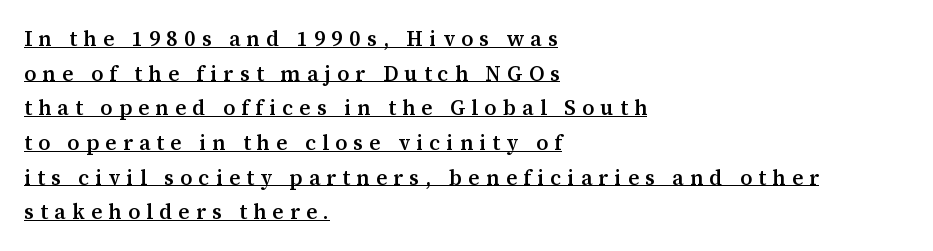
Q: Is the text bold? A: Semi-bold.
Q: Is the text italic (slanted)? A: No, it is upright.
Q: Is the text underlined? A: Yes.
Q: How is the paragraph aligned? A: Left-aligned.
Q: Is the spacing between letters normal or unusually wide? A: Unusually wide.
Q: Is the spacing between lines tight, normal or loose? A: Normal.
